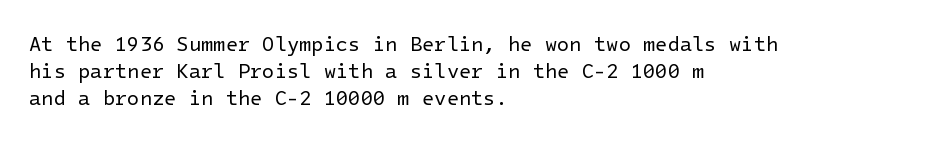
The image shows 20 px text type, upright; set left-aligned, normal line spacing (1.36x), normal letter spacing, not underlined.
